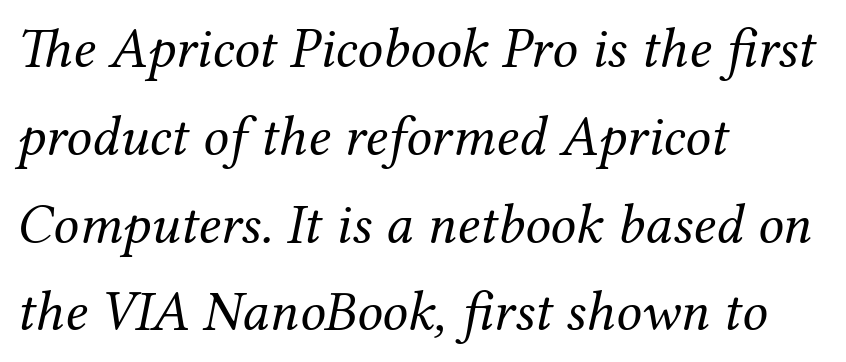
The image shows 57 px regular-weight serif type, italic (leaning right); set left-aligned, normal line spacing (1.54x), normal letter spacing, not underlined; medium stroke contrast and a medium x-height.
